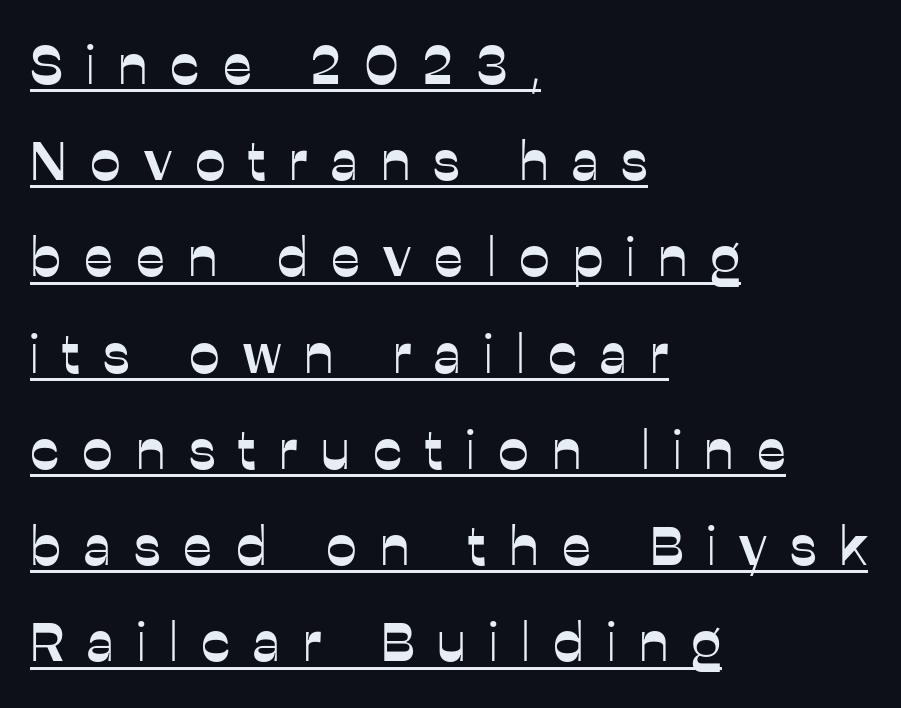
{"serif": "no", "italic": "no", "width": "normal", "stroke_contrast": "low", "x_height": "medium", "monospaced": "no", "underline": "yes", "align": "left", "line_spacing_ratio": 1.75, "letter_spacing": "wide", "letter_spacing_em": 0.42, "glyph_px": 55}
